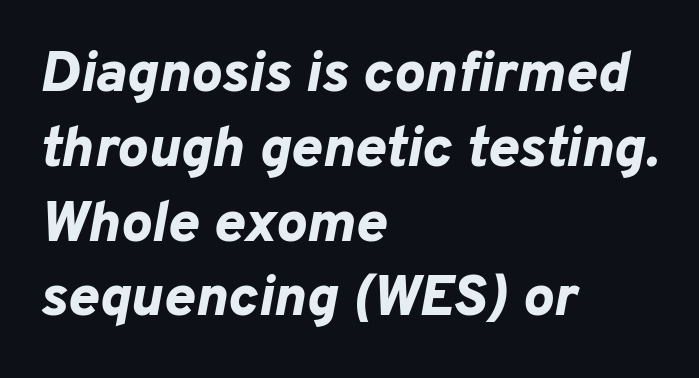
{"italic": "yes", "lean": "right", "slant_degrees": 10, "bold": "yes", "weight": "bold", "width": "normal", "stroke_contrast": "low", "x_height": "medium", "monospaced": "no", "underline": "no", "align": "left", "line_spacing": "normal", "line_spacing_ratio": 1.29, "letter_spacing": "normal", "letter_spacing_em": 0.0, "glyph_px": 58}
